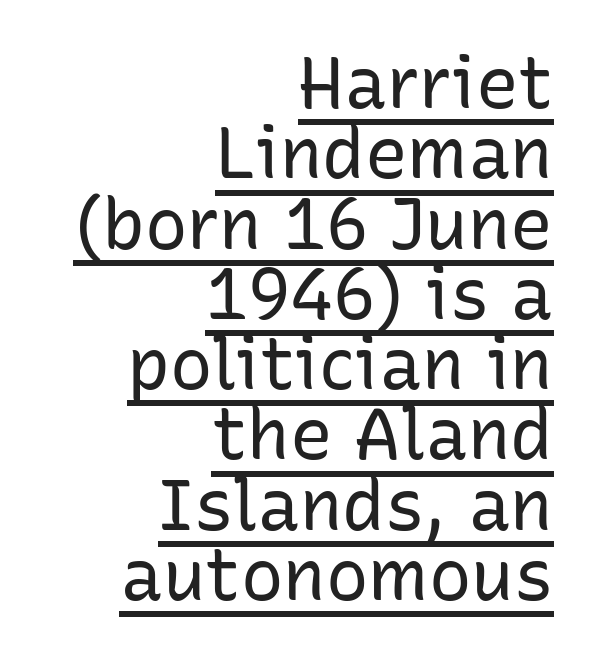
{"serif": "no", "italic": "no", "bold": "no", "weight": "regular", "width": "normal", "stroke_contrast": "low", "x_height": "medium", "monospaced": "no", "underline": "yes", "align": "right", "line_spacing": "tight", "line_spacing_ratio": 0.99, "letter_spacing": "normal", "letter_spacing_em": 0.0, "glyph_px": 71}
